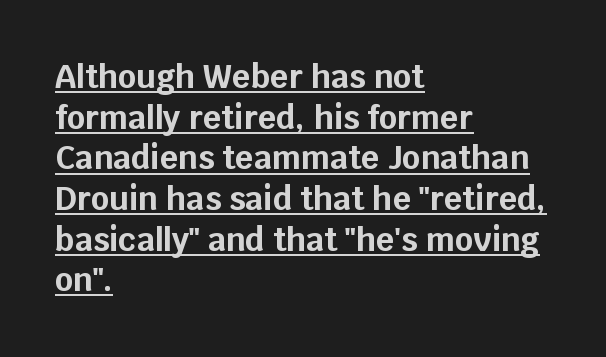
Q: Is the text bold? A: Yes.
Q: Is the text italic (slanted)? A: No, it is upright.
Q: Is the typeface a serif or a sans-serif typeface? A: Sans-serif.
Q: Is the text underlined? A: Yes.
Q: How is the paragraph aligned? A: Left-aligned.
Q: Is the spacing between letters normal or unusually wide? A: Normal.
Q: Is the spacing between lines tight, normal or loose? A: Normal.
Q: Width (condensed, normal, or wide)? A: Normal.
Q: Stroke contrast? A: Low.
Q: x-height? A: Large.
Q: Monospaced? A: No.
